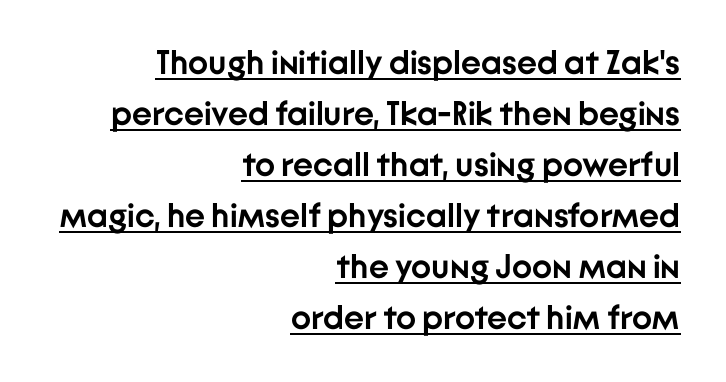
{"serif": "no", "italic": "no", "bold": "yes", "weight": "semibold", "width": "normal", "stroke_contrast": "low", "x_height": "medium", "monospaced": "no", "underline": "yes", "align": "right", "line_spacing": "normal", "line_spacing_ratio": 1.5, "letter_spacing": "normal", "letter_spacing_em": 0.0, "glyph_px": 34}
